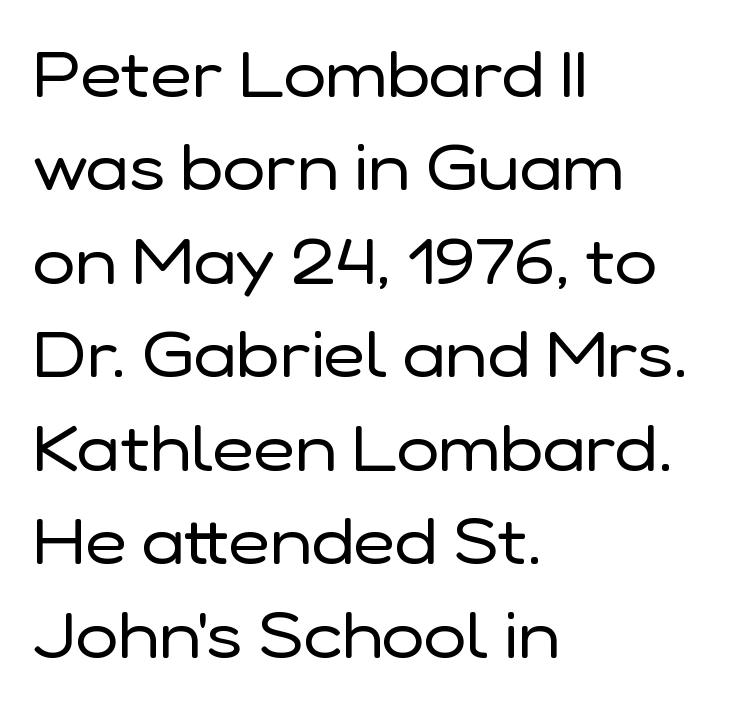
The image shows 64 px regular-weight sans-serif type, upright; set left-aligned, normal line spacing (1.46x), normal letter spacing, not underlined; low stroke contrast and a medium x-height.
